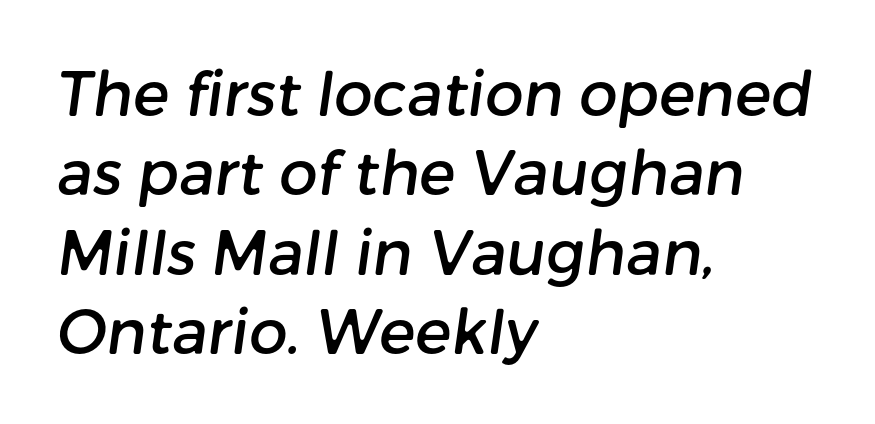
{"serif": "no", "width": "normal", "stroke_contrast": "low", "x_height": "medium", "monospaced": "no", "underline": "no", "align": "left", "line_spacing": "normal", "line_spacing_ratio": 1.3, "letter_spacing": "normal", "letter_spacing_em": 0.0, "glyph_px": 61}
